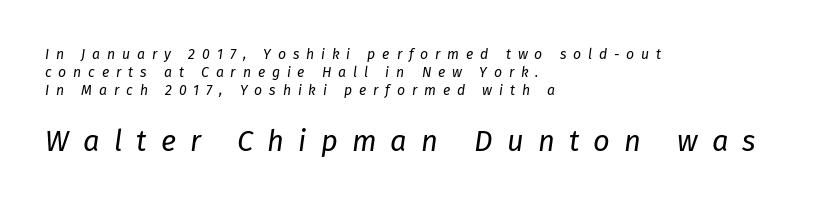
Q: Is the text bold? A: No.
Q: Is the text italic (slanted)? A: Yes, it leans right by about 8 degrees.
Q: Is the text underlined? A: No.
Q: How is the paragraph aligned? A: Left-aligned.
Q: Is the spacing between letters normal or unusually wide? A: Unusually wide.
Q: Is the spacing between lines tight, normal or loose? A: Normal.
Q: Which block of text is set in a larger size, the first (top) or the second (bottom)? A: The second (bottom) one.
Q: Width (condensed, normal, or wide)? A: Normal.
Q: Stroke contrast? A: Low.
Q: x-height? A: Medium.
Q: Monospaced? A: No.
